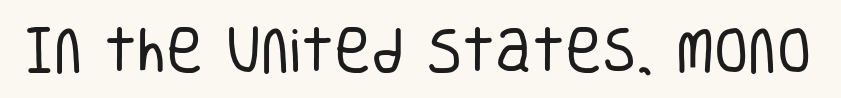
{"serif": "no", "italic": "no", "bold": "no", "weight": "regular", "width": "condensed", "stroke_contrast": "low", "x_height": "large", "monospaced": "no", "underline": "no", "letter_spacing": "normal", "letter_spacing_em": 0.0, "glyph_px": 50}
